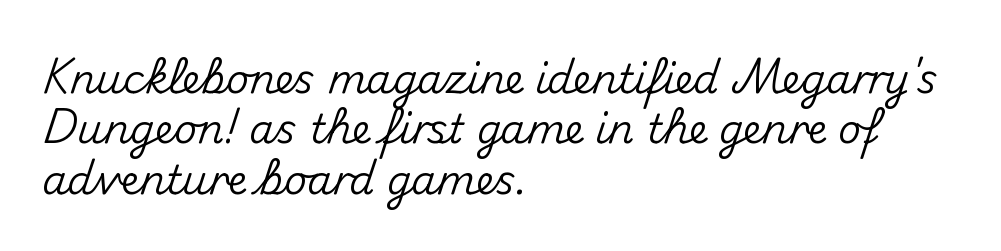
Q: Is the text italic (slanted)? A: Yes.
Q: Is the typeface a serif or a sans-serif typeface? A: Sans-serif.
Q: Is the text underlined? A: No.
Q: How is the paragraph aligned? A: Left-aligned.
Q: Is the spacing between letters normal or unusually wide? A: Normal.
Q: Is the spacing between lines tight, normal or loose? A: Normal.
Q: Width (condensed, normal, or wide)? A: Normal.
Q: Stroke contrast? A: Medium.
Q: x-height? A: Small.
Q: Monospaced? A: No.
